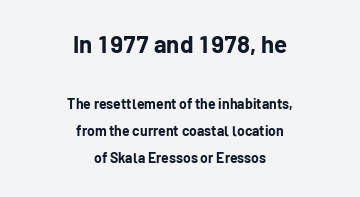
A full-strength bold gives these letters their thick strokes. Compare the two chunks: the upper has the greater cap height. These lines stack symmetrically, like a column narrowing and widening about its center. Leading: increased. A clean baseline with only descenders dipping below it. The letters stand straight up with perfectly vertical stems.
